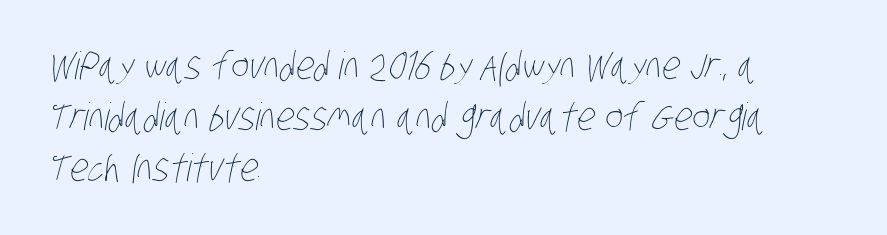
Do the characters align in a grid? No, the font is proportional. Regular leading. A student would call this left alignment; a typographer would say flush left, rag right. How are the letters spaced? Ordinarily, with no added tracking. Unmarked baselines from the first word to the last.
